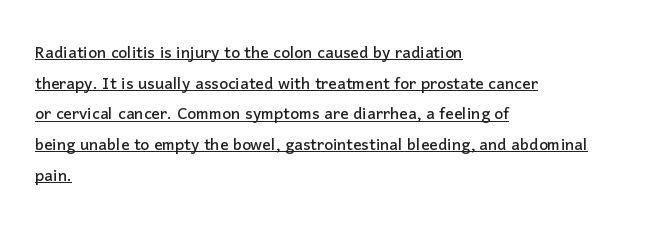
{"italic": "no", "underline": "yes", "align": "left", "line_spacing": "normal", "line_spacing_ratio": 1.46, "letter_spacing": "normal", "letter_spacing_em": 0.0, "glyph_px": 21}
